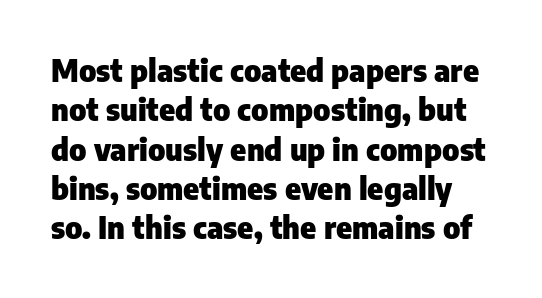
The image shows 30 px heavy sans-serif type, upright; set normal line spacing (1.31x), normal letter spacing, not underlined; low stroke contrast and a medium x-height.
